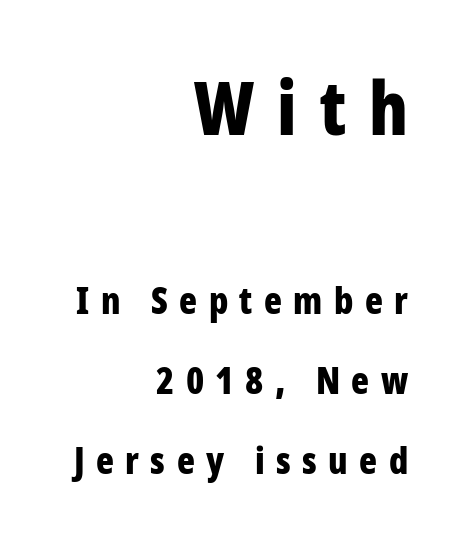
The image shows 74 px bold, condensed sans-serif type, upright; set right-aligned, loose line spacing (2.16x), unusually wide letter spacing (+0.31 em), not underlined; the first (top) block is 2.0x larger; low stroke contrast and a medium x-height.
